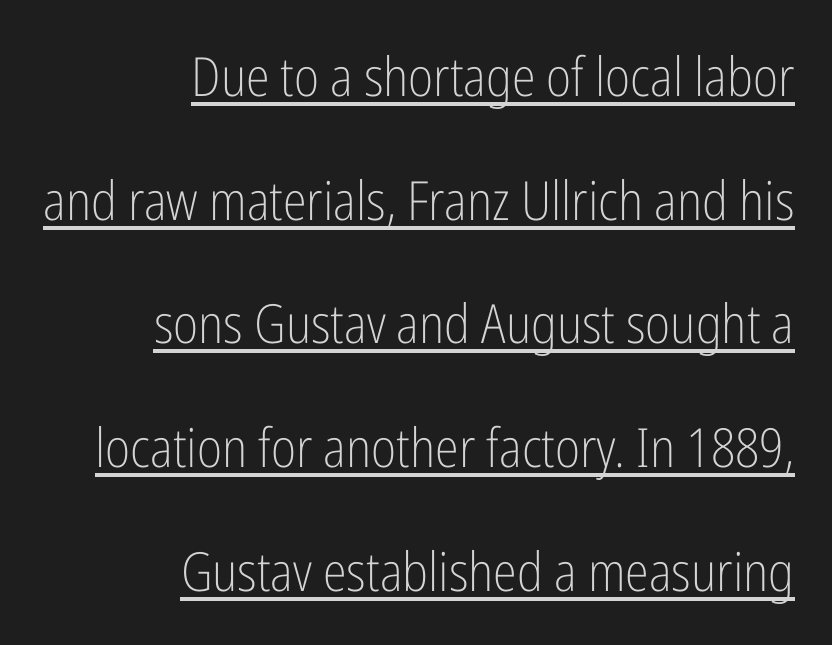
{"serif": "no", "italic": "no", "bold": "no", "weight": "light", "width": "condensed", "stroke_contrast": "low", "x_height": "medium", "monospaced": "no", "underline": "yes", "align": "right", "line_spacing": "loose", "line_spacing_ratio": 2.29, "letter_spacing": "normal", "letter_spacing_em": 0.0, "glyph_px": 54}
